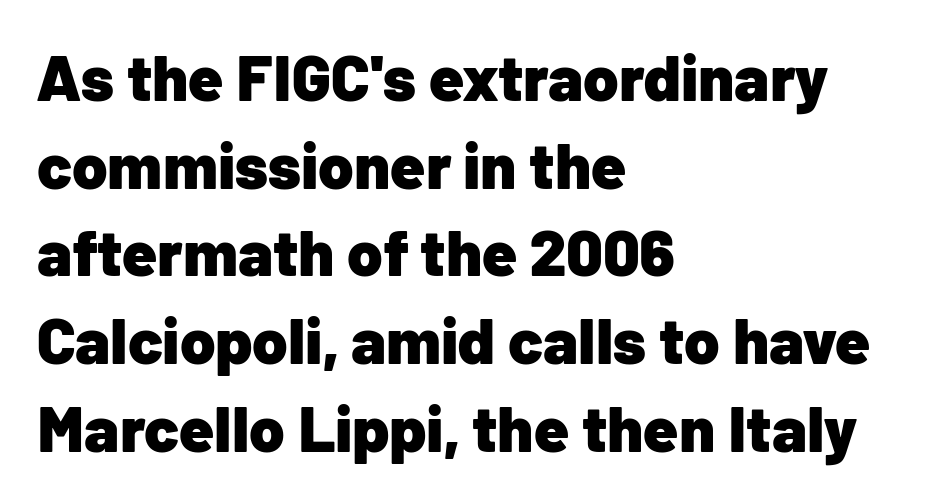
You could not count columns in this text — the font is proportionally spaced. Leftover space on each line is placed entirely after the last word. The lettering holds an erect, upright posture throughout. This rendering employs a face without finishing strokes, i.e., a sans-serif. I'd describe the lettering as bold — thick and assertive. One glance says typical: line gaps are just what's usual.
